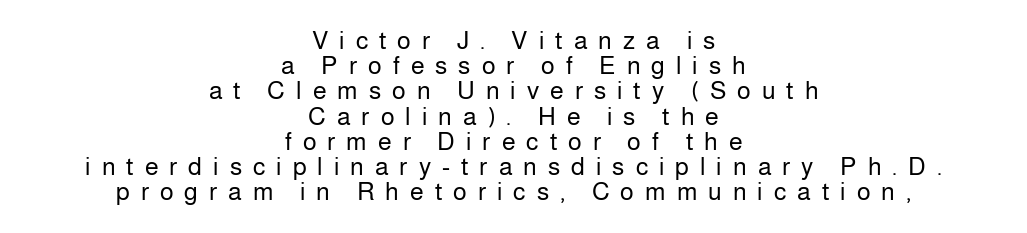
Q: Is the text bold? A: No.
Q: Is the text italic (slanted)? A: No, it is upright.
Q: Is the text underlined? A: No.
Q: How is the paragraph aligned? A: Centered.
Q: Is the spacing between letters normal or unusually wide? A: Unusually wide.
Q: Is the spacing between lines tight, normal or loose? A: Tight.
